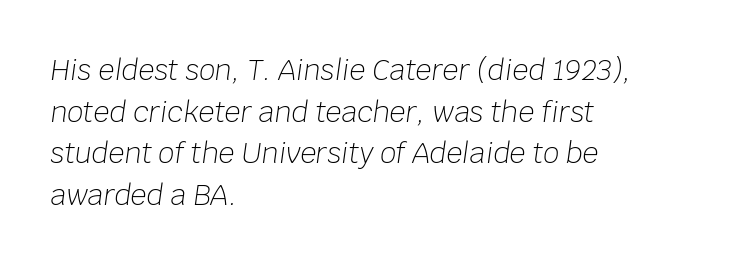
Q: Is the text bold? A: No.
Q: Is the text italic (slanted)? A: Yes, it leans right by about 8 degrees.
Q: Is the text underlined? A: No.
Q: How is the paragraph aligned? A: Left-aligned.
Q: Is the spacing between letters normal or unusually wide? A: Normal.
Q: Is the spacing between lines tight, normal or loose? A: Normal.
Q: Width (condensed, normal, or wide)? A: Normal.
Q: Stroke contrast? A: Low.
Q: x-height? A: Large.
Q: Monospaced? A: No.
